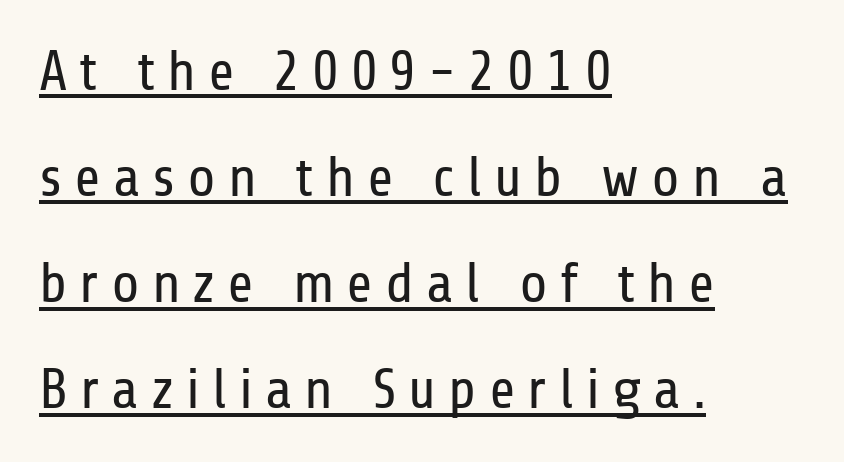
Q: Is the text bold? A: No.
Q: Is the text italic (slanted)? A: No, it is upright.
Q: Is the typeface a serif or a sans-serif typeface? A: Sans-serif.
Q: Is the text underlined? A: Yes.
Q: How is the paragraph aligned? A: Left-aligned.
Q: Is the spacing between letters normal or unusually wide? A: Unusually wide.
Q: Width (condensed, normal, or wide)? A: Condensed.
Q: Stroke contrast? A: Low.
Q: x-height? A: Medium.
Q: Monospaced? A: No.
